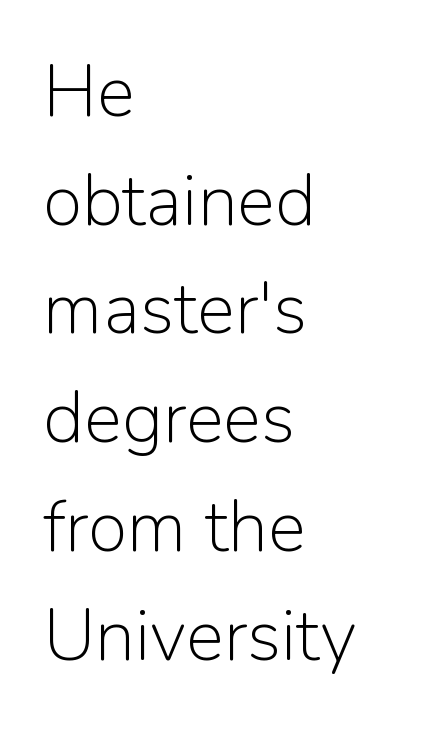
The letterforms sit shoulder to shoulder at normal distance. This sample is left-justified, so line endings fall wherever the words run out. Plain, unruled lines of type. Varying glyph widths throughout — classic text-font behaviour.
